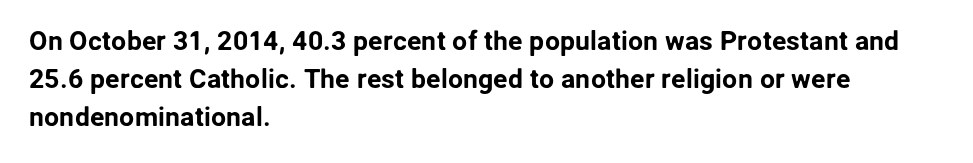
The image shows 27 px text type, upright; set left-aligned, normal line spacing (1.41x), normal letter spacing, not underlined.
